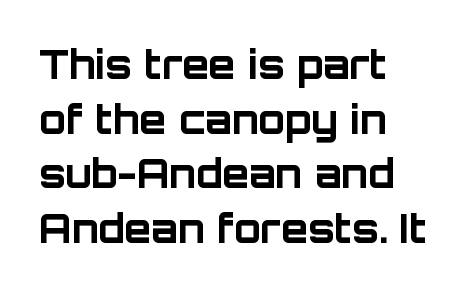
{"serif": "no", "italic": "no", "bold": "yes", "weight": "bold", "width": "normal", "stroke_contrast": "low", "x_height": "large", "monospaced": "no", "underline": "no", "align": "left", "line_spacing": "normal", "line_spacing_ratio": 1.4, "letter_spacing": "normal", "letter_spacing_em": 0.0, "glyph_px": 39}
